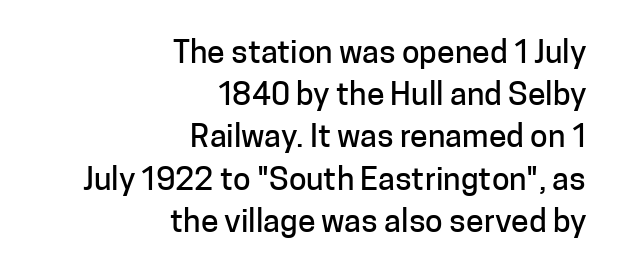
{"serif": "no", "italic": "no", "width": "normal", "stroke_contrast": "low", "x_height": "medium", "monospaced": "no", "underline": "no", "align": "right", "line_spacing": "normal", "line_spacing_ratio": 1.32, "letter_spacing": "normal", "letter_spacing_em": 0.0, "glyph_px": 32}
